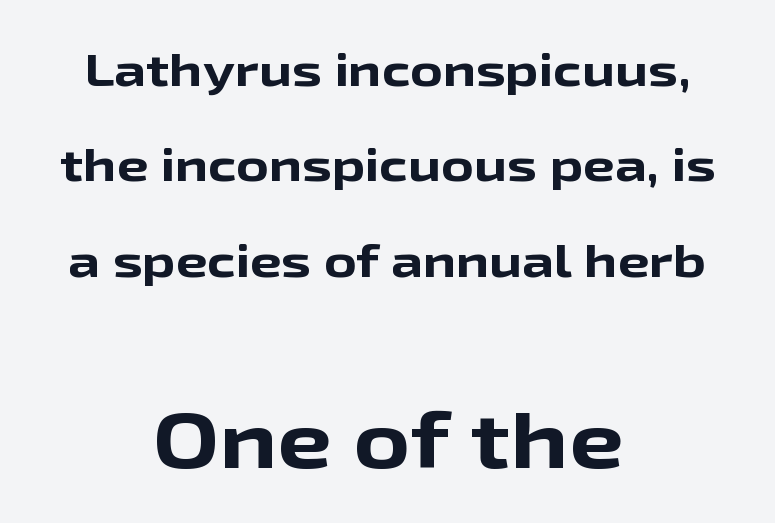
{"serif": "no", "italic": "no", "bold": "yes", "weight": "bold", "width": "wide", "stroke_contrast": "low", "x_height": "medium", "monospaced": "no", "underline": "no", "align": "center", "line_spacing": "loose", "line_spacing_ratio": 2.12, "letter_spacing": "normal", "letter_spacing_em": 0.0, "larger_block": "second", "size_ratio": 1.73, "glyph_px": 78}
